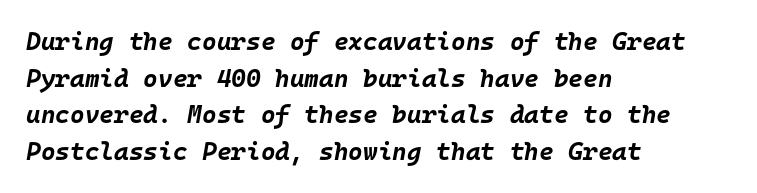
Horizontal alignment here is leftward, the default for most running prose. The lettering tilts uniformly, giving the passage an italic look. Regular leading. Descenders hang freely into open space. No extra tracking has been applied to these lines. The strokes are fattened all the way to bold.
